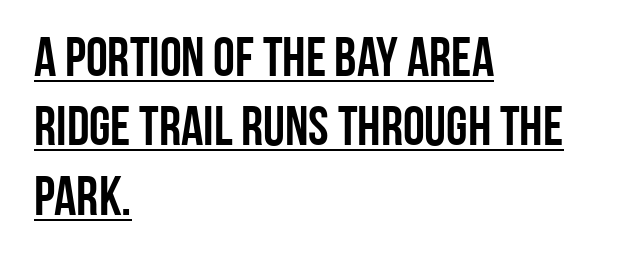
{"serif": "no", "italic": "no", "width": "condensed", "stroke_contrast": "low", "x_height": "large", "monospaced": "no", "underline": "yes", "align": "left", "line_spacing": "normal", "line_spacing_ratio": 1.26, "letter_spacing": "normal", "letter_spacing_em": 0.0, "glyph_px": 55}
